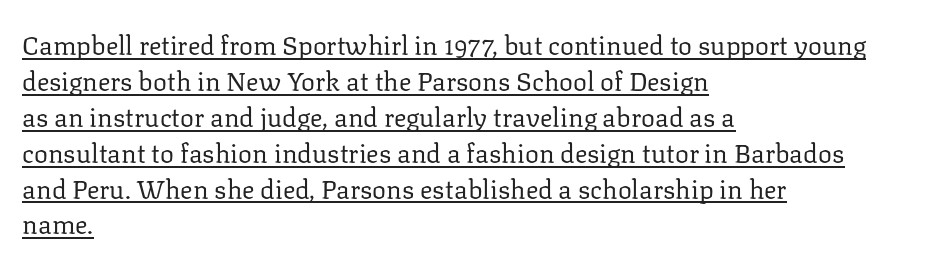
The image shows 26 px text type, upright; set left-aligned, normal line spacing (1.38x), normal letter spacing, underlined.
